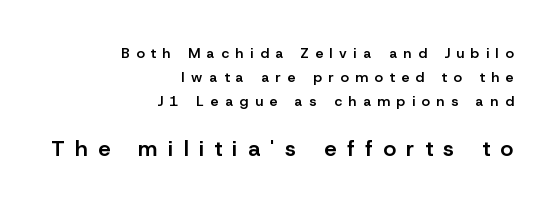
The image shows 22 px text type, upright; set right-aligned, line spacing 1.73x, unusually wide letter spacing (+0.48 em), not underlined; the second (bottom) block is 1.57x larger.
